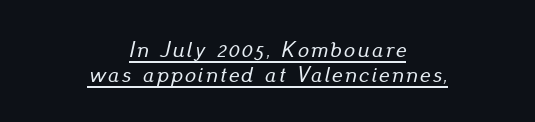
The image shows 22 px text type, italic (leaning right); set centered, tight line spacing (1.15x), underlined.
